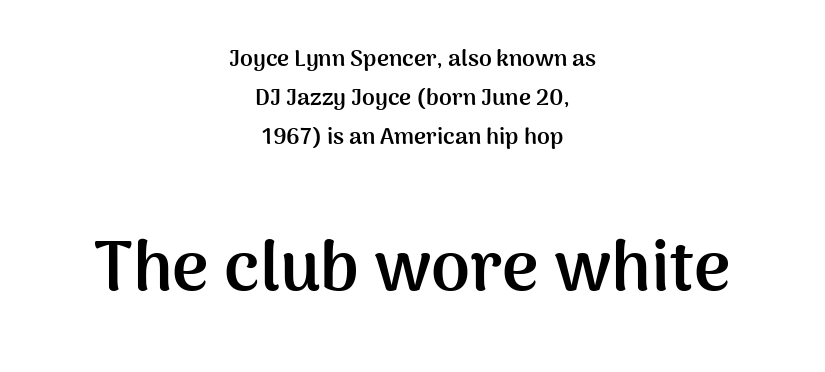
The image shows 70 px semibold sans-serif type, upright; set centered, normal line spacing (1.7x), normal letter spacing, not underlined; the second (bottom) block is 3.04x larger; medium stroke contrast and a medium x-height.
